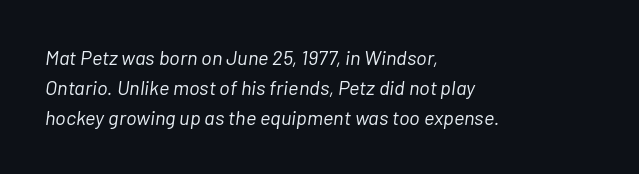
Q: Is the text bold? A: No.
Q: Is the text italic (slanted)? A: Yes, it leans right by about 7 degrees.
Q: Is the text underlined? A: No.
Q: How is the paragraph aligned? A: Left-aligned.
Q: Is the spacing between letters normal or unusually wide? A: Normal.
Q: Is the spacing between lines tight, normal or loose? A: Normal.
